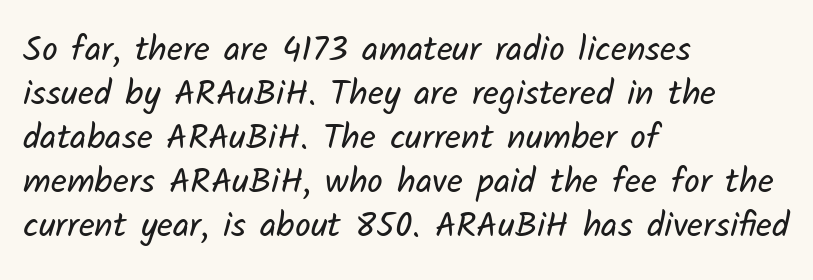
The image shows 35 px regular-weight sans-serif type; set left-aligned, normal line spacing (1.26x), normal letter spacing, not underlined; low stroke contrast and a medium x-height.
